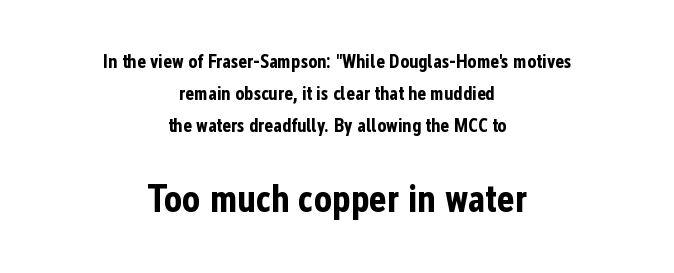
Q: Is the text bold? A: Yes.
Q: Is the text italic (slanted)? A: No, it is upright.
Q: Is the typeface a serif or a sans-serif typeface? A: Sans-serif.
Q: Is the text underlined? A: No.
Q: How is the paragraph aligned? A: Centered.
Q: Is the spacing between letters normal or unusually wide? A: Normal.
Q: Is the spacing between lines tight, normal or loose? A: Normal.
Q: Which block of text is set in a larger size, the first (top) or the second (bottom)? A: The second (bottom) one.
Q: Width (condensed, normal, or wide)? A: Condensed.
Q: Stroke contrast? A: Low.
Q: x-height? A: Medium.
Q: Monospaced? A: No.
